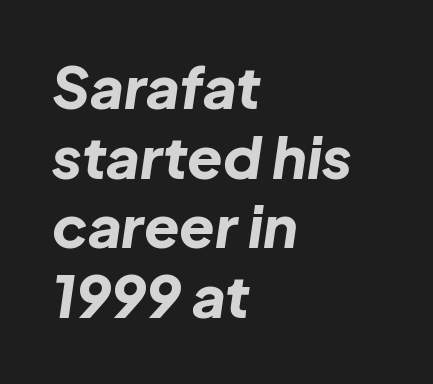
The image shows 58 px bold type, italic (leaning right); set left-aligned, line spacing 1.2x, normal letter spacing, not underlined; low stroke contrast and a medium x-height.
